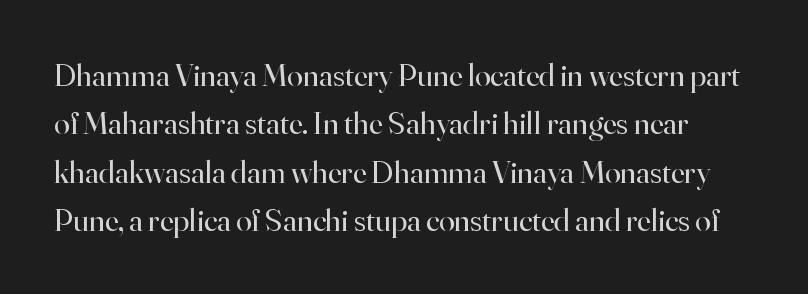
When letters stand straight like this, we call the style roman or upright. This rendering leaves character spacing at its baseline value. Small tapered or slab feet sit at the stroke ends, so this counts as serif. The designer left line spacing at the default. Nothing heavy about these letters — not bold at all. Quick note: underline off.
